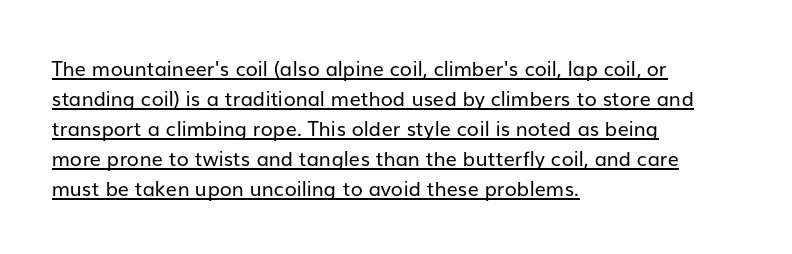
Q: Is the text bold? A: No.
Q: Is the text italic (slanted)? A: No, it is upright.
Q: Is the text underlined? A: Yes.
Q: How is the paragraph aligned? A: Left-aligned.
Q: Is the spacing between letters normal or unusually wide? A: Normal.
Q: Is the spacing between lines tight, normal or loose? A: Normal.
